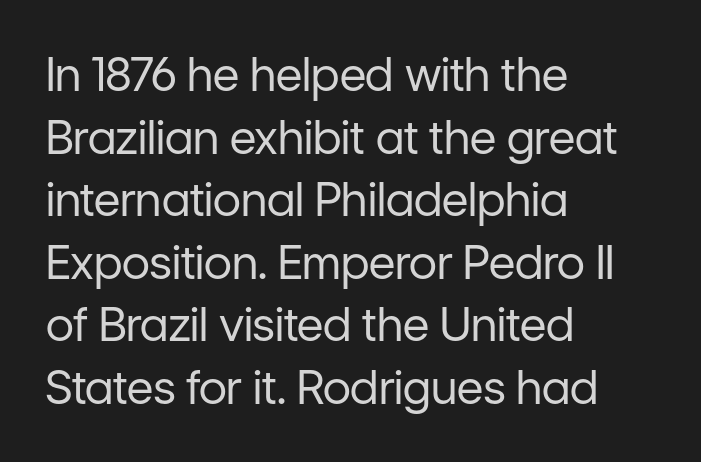
Q: Is the text bold? A: No.
Q: Is the text italic (slanted)? A: No, it is upright.
Q: Is the typeface a serif or a sans-serif typeface? A: Sans-serif.
Q: Is the text underlined? A: No.
Q: How is the paragraph aligned? A: Left-aligned.
Q: Is the spacing between letters normal or unusually wide? A: Normal.
Q: Is the spacing between lines tight, normal or loose? A: Normal.
Q: Width (condensed, normal, or wide)? A: Normal.
Q: Stroke contrast? A: Low.
Q: x-height? A: Medium.
Q: Monospaced? A: No.
